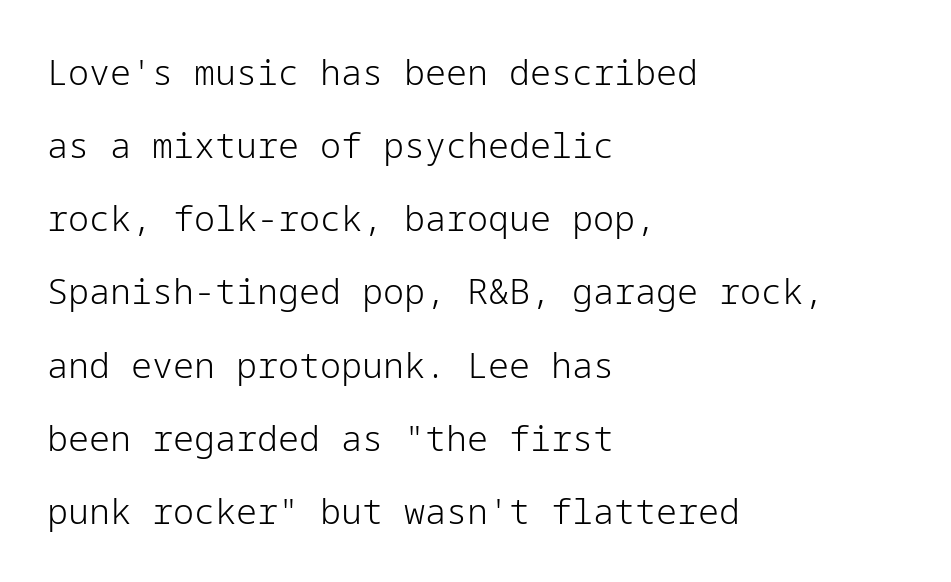
Q: Is the text bold? A: No.
Q: Is the text italic (slanted)? A: No, it is upright.
Q: Is the typeface a serif or a sans-serif typeface? A: Sans-serif.
Q: Is the text underlined? A: No.
Q: How is the paragraph aligned? A: Left-aligned.
Q: Is the spacing between letters normal or unusually wide? A: Normal.
Q: Is the spacing between lines tight, normal or loose? A: Loose.
Q: Width (condensed, normal, or wide)? A: Normal.
Q: Stroke contrast? A: Low.
Q: x-height? A: Medium.
